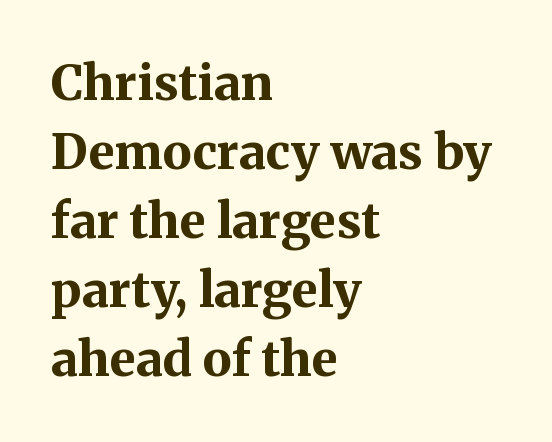
{"serif": "yes", "italic": "no", "bold": "yes", "weight": "bold", "width": "normal", "stroke_contrast": "medium", "x_height": "medium", "monospaced": "no", "underline": "no", "align": "left", "line_spacing": "normal", "line_spacing_ratio": 1.41, "letter_spacing": "normal", "letter_spacing_em": 0.0, "glyph_px": 49}
